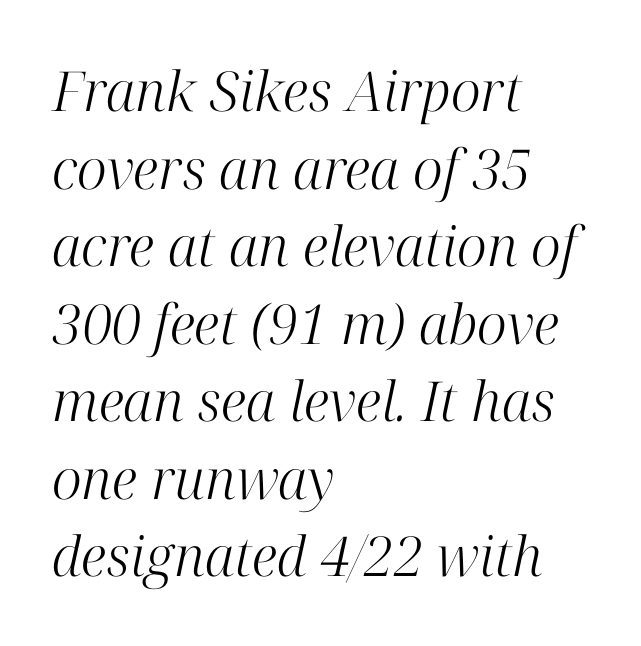
Style check: oblique. The tracking reads as untouched default to a designer's eye. The designer went with a serif here, giving each stem small feet. Think of a printed novel: that variable character pitch is what you see here. Each line starts at the same left margin while the right side varies. The letterforms sit at book weight or below.
